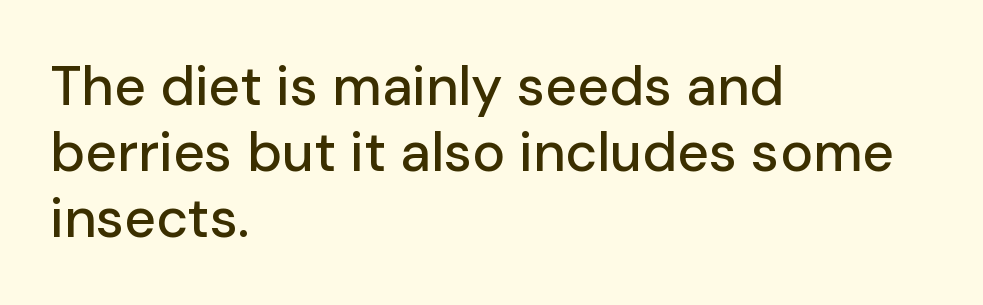
Q: Is the text italic (slanted)? A: No, it is upright.
Q: Is the typeface a serif or a sans-serif typeface? A: Sans-serif.
Q: Is the text underlined? A: No.
Q: How is the paragraph aligned? A: Left-aligned.
Q: Is the spacing between letters normal or unusually wide? A: Normal.
Q: Width (condensed, normal, or wide)? A: Normal.
Q: Stroke contrast? A: Low.
Q: x-height? A: Medium.
Q: Monospaced? A: No.
